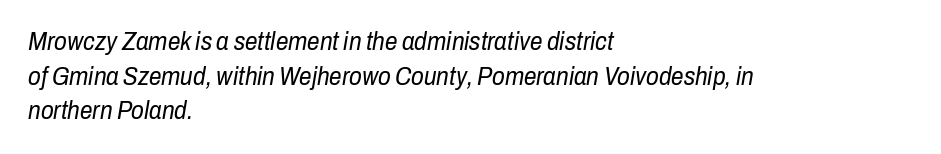
{"italic": "yes", "lean": "right", "slant_degrees": 10, "bold": "no", "underline": "no", "align": "left", "line_spacing": "normal", "line_spacing_ratio": 1.39, "letter_spacing": "normal", "letter_spacing_em": 0.0, "glyph_px": 25}
